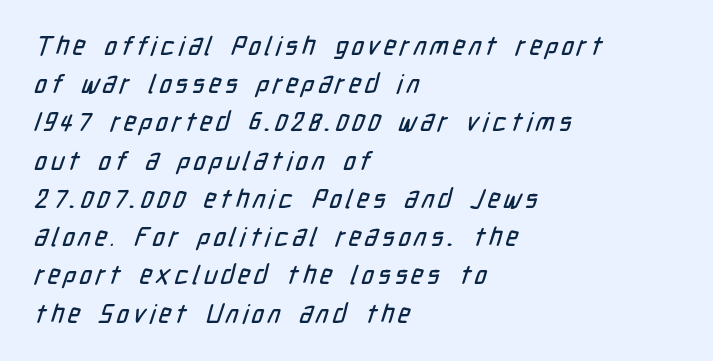
Q: Is the text underlined? A: No.
Q: How is the paragraph aligned? A: Left-aligned.
Q: Is the spacing between lines tight, normal or loose? A: Normal.
